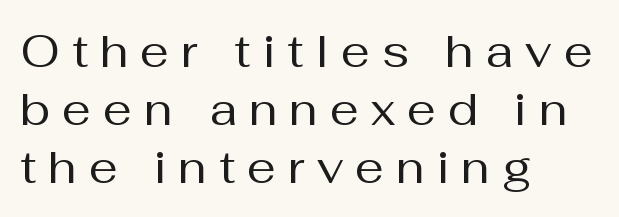
{"serif": "no", "italic": "no", "bold": "no", "weight": "regular", "width": "normal", "stroke_contrast": "medium", "x_height": "medium", "monospaced": "no", "underline": "no", "align": "left", "line_spacing": "normal", "line_spacing_ratio": 1.26, "letter_spacing": "wide", "letter_spacing_em": 0.26, "glyph_px": 46}
